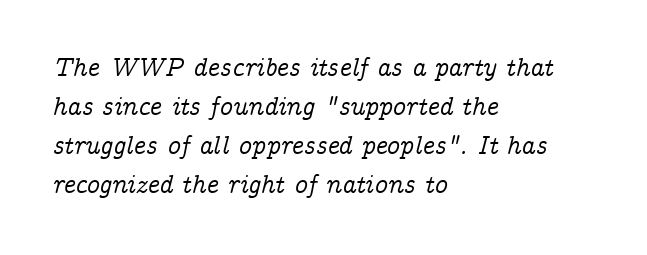
The letterforms sit shoulder to shoulder at normal distance. Decoration check: the copy has no underline. Summary of vertical rhythm: regular, with standard interline spacing. These lines are set flush left with a ragged right edge. Italic: yes, the glyphs are oblique.
